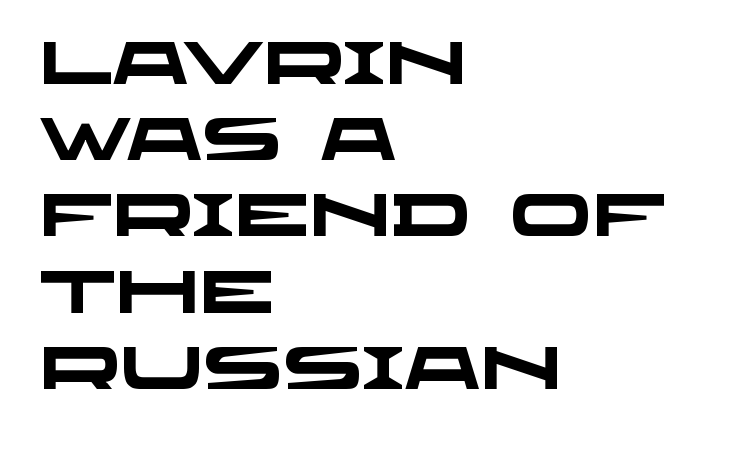
Q: Is the text bold? A: Yes.
Q: Is the typeface a serif or a sans-serif typeface? A: Sans-serif.
Q: Is the text underlined? A: No.
Q: How is the paragraph aligned? A: Left-aligned.
Q: Is the spacing between letters normal or unusually wide? A: Normal.
Q: Is the spacing between lines tight, normal or loose? A: Normal.
Q: Width (condensed, normal, or wide)? A: Wide.
Q: Stroke contrast? A: Low.
Q: x-height? A: Large.
Q: Monospaced? A: No.
